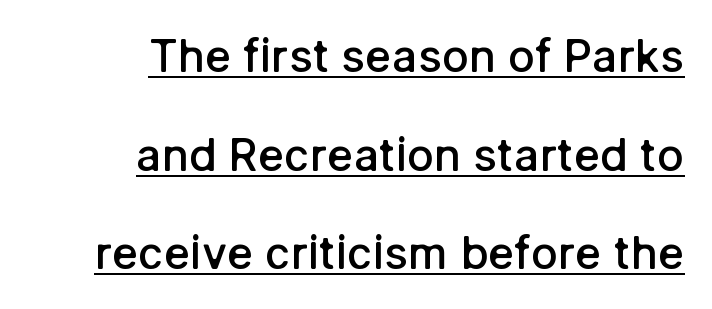
This is underlined copy, the kind a proofreader might mark for attention. The face used here is a sans, in the tradition of grotesques and geometrics. Every letter is mildly thick-stroked: semibold rather than bold. The setting favours the right margin, as signatures and pull-quotes sometimes do.
